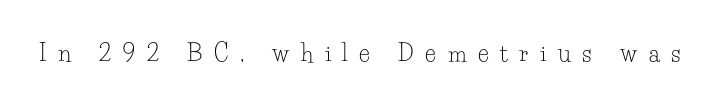
The image shows 23 px text type, upright; set unusually wide letter spacing (+0.5 em), not underlined.
